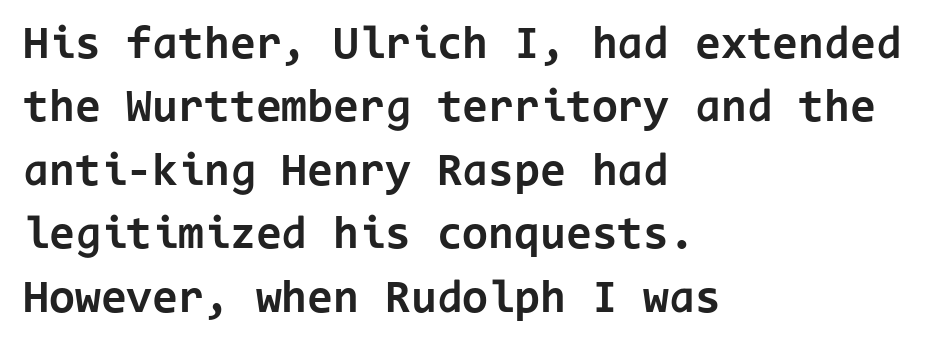
One glance says typical: line gaps are just what's usual. In terms of posture, this sample is upright. How are the letters spaced? Ordinarily, with no added tracking. Each line starts at the same left margin while the right side varies. Weight check: bold — yes, fully. Underlining? Definitely not there.
